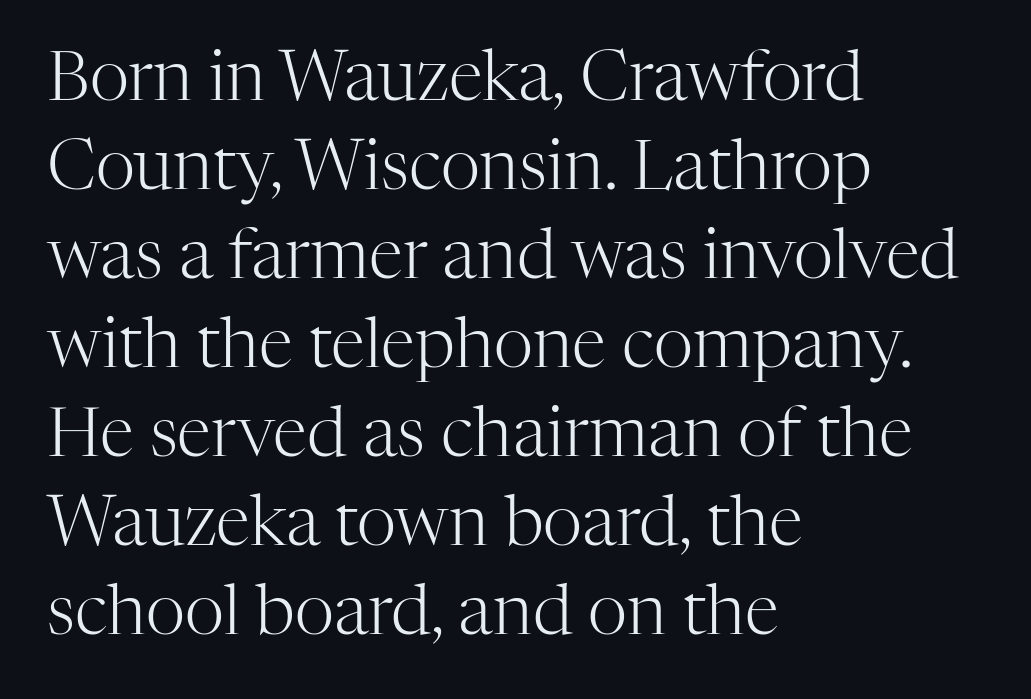
The image shows 69 px light serif type, upright; set left-aligned, normal line spacing (1.29x), normal letter spacing, not underlined; high stroke contrast and a medium x-height.
